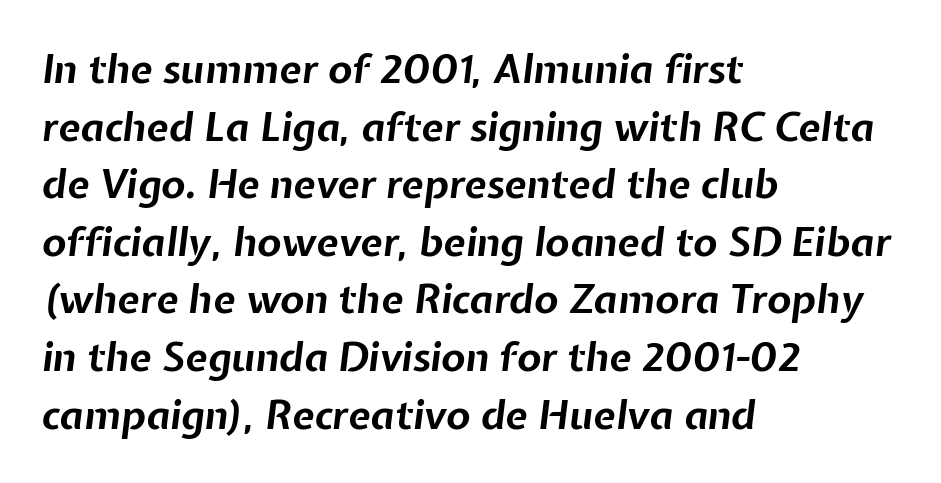
Q: Is the text bold? A: Yes.
Q: Is the text italic (slanted)? A: Yes, it leans right by about 7 degrees.
Q: Is the text underlined? A: No.
Q: How is the paragraph aligned? A: Left-aligned.
Q: Is the spacing between letters normal or unusually wide? A: Normal.
Q: Is the spacing between lines tight, normal or loose? A: Normal.
Q: Width (condensed, normal, or wide)? A: Normal.
Q: Stroke contrast? A: Low.
Q: x-height? A: Medium.
Q: Monospaced? A: No.
